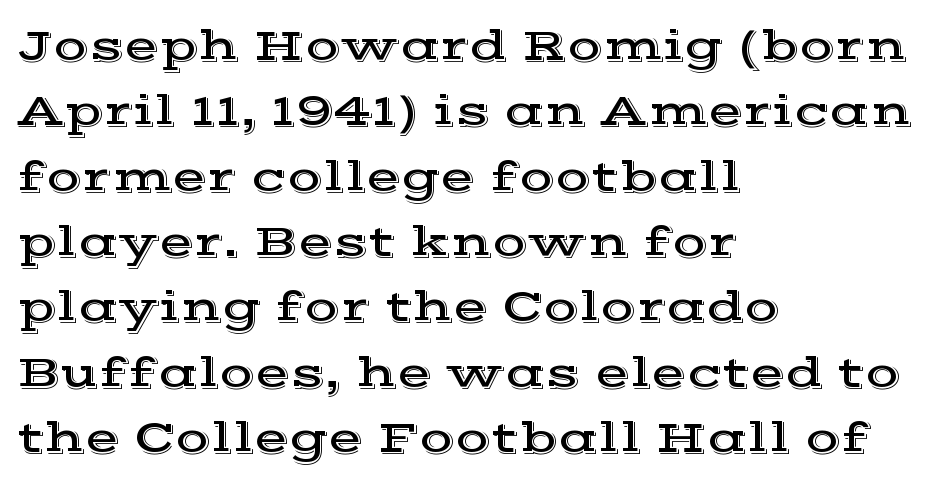
The image shows 46 px wide serif type, upright; set left-aligned, normal line spacing (1.42x), normal letter spacing, not underlined; a medium x-height.
